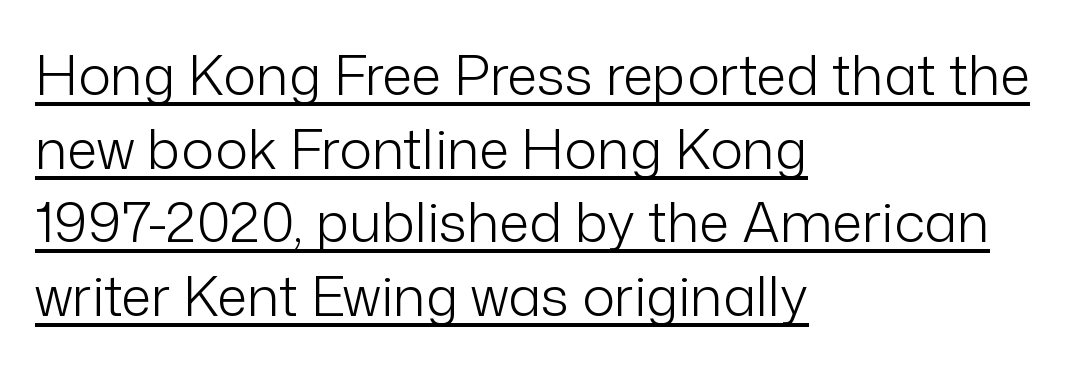
How would I describe the line gaps? Plain and ordinary. Reading down the block, your eye returns to a fixed left position each line. Look at the tracking — it's just the regular setting, nothing added. What kind of face is this? One without serifs — a sans.
